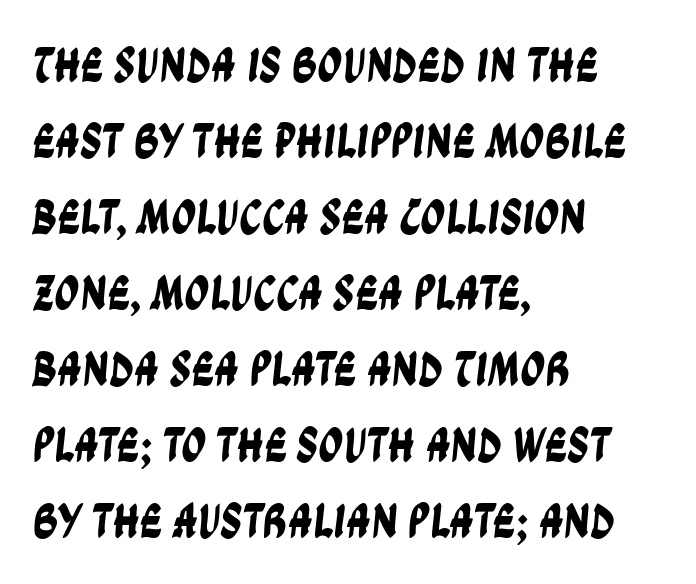
{"serif": "no", "width": "condensed", "stroke_contrast": "low", "x_height": "large", "monospaced": "no", "underline": "no", "align": "left", "line_spacing": "normal", "line_spacing_ratio": 1.55, "letter_spacing": "normal", "letter_spacing_em": 0.0, "glyph_px": 49}
